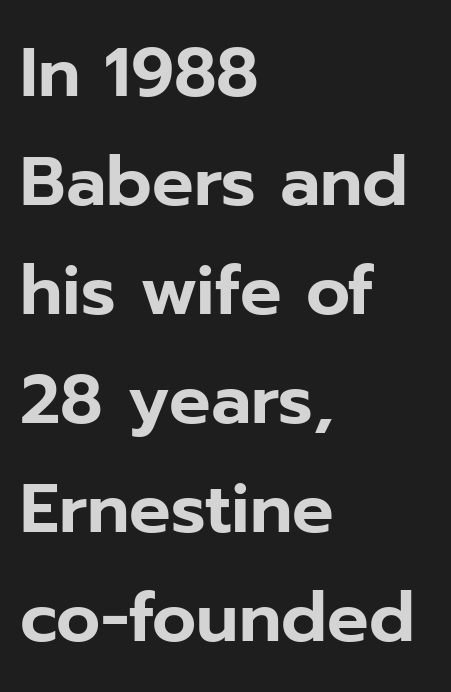
{"serif": "no", "italic": "no", "width": "normal", "stroke_contrast": "low", "x_height": "medium", "monospaced": "no", "underline": "no", "align": "left", "line_spacing": "normal", "line_spacing_ratio": 1.58, "letter_spacing": "normal", "letter_spacing_em": 0.0, "glyph_px": 69}
